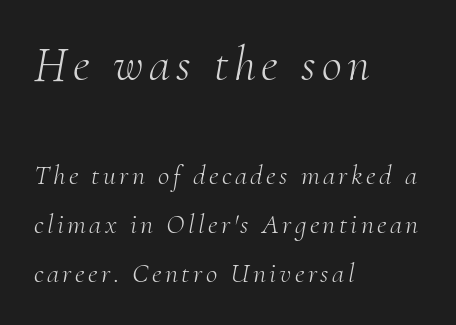
Heft: none added — not bold. Designer's note — italics engaged. In terms of letterform style, serifs are clearly present. These lines stack with their left ends in a neat column. The baseline area is clear.
